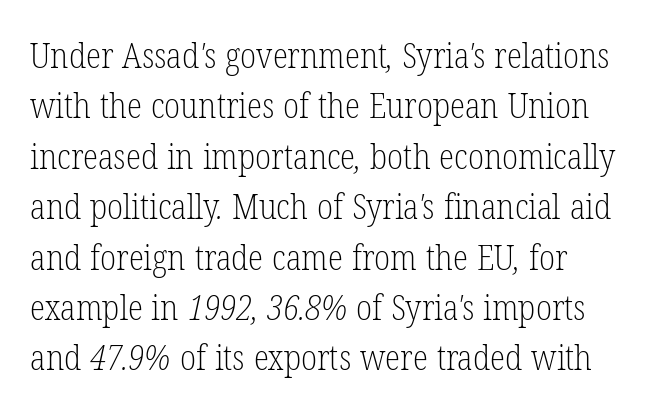
Q: Is the text bold? A: No.
Q: Is the typeface a serif or a sans-serif typeface? A: Serif.
Q: Is the text underlined? A: No.
Q: How is the paragraph aligned? A: Left-aligned.
Q: Is the spacing between letters normal or unusually wide? A: Normal.
Q: Is the spacing between lines tight, normal or loose? A: Normal.
Q: Width (condensed, normal, or wide)? A: Condensed.
Q: Stroke contrast? A: Low.
Q: x-height? A: Medium.
Q: Monospaced? A: No.
